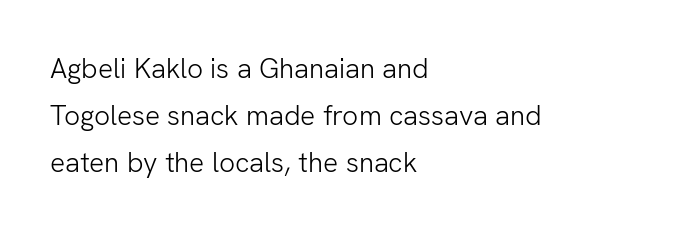
Q: Is the text bold? A: No.
Q: Is the text italic (slanted)? A: No, it is upright.
Q: Is the typeface a serif or a sans-serif typeface? A: Sans-serif.
Q: Is the text underlined? A: No.
Q: How is the paragraph aligned? A: Left-aligned.
Q: Is the spacing between letters normal or unusually wide? A: Normal.
Q: Is the spacing between lines tight, normal or loose? A: Normal.
Q: Width (condensed, normal, or wide)? A: Normal.
Q: Stroke contrast? A: Low.
Q: x-height? A: Medium.
Q: Monospaced? A: No.
